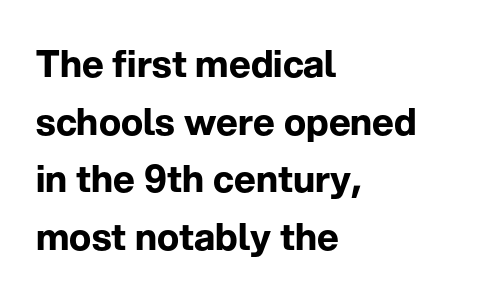
{"serif": "no", "italic": "no", "bold": "yes", "weight": "bold", "width": "normal", "stroke_contrast": "low", "x_height": "medium", "monospaced": "no", "underline": "no", "align": "left", "line_spacing": "normal", "line_spacing_ratio": 1.56, "letter_spacing": "normal", "letter_spacing_em": 0.0, "glyph_px": 37}
